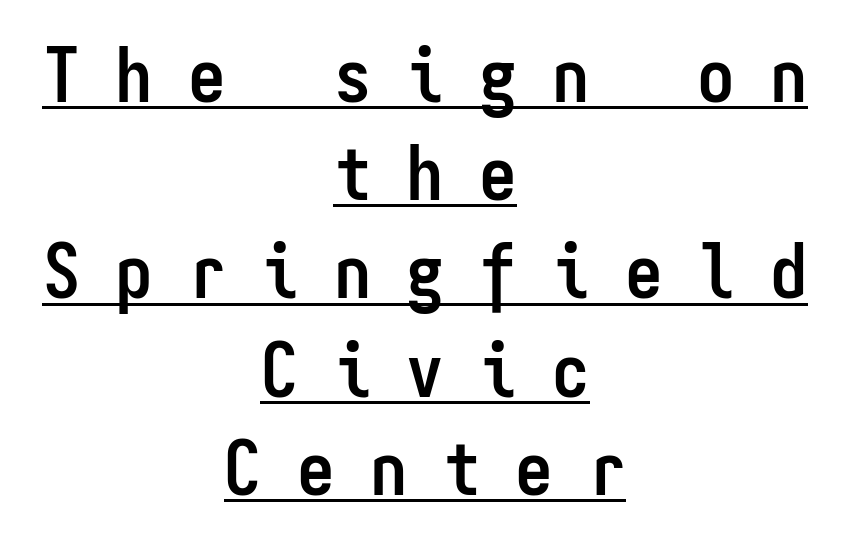
A typesetter would call this monospace, since all characters share one set width. Line starts and ends both wander, symmetrically. Its strokes are broad and dark, the hallmark of bold type. These lines are composed in type without serifs.
